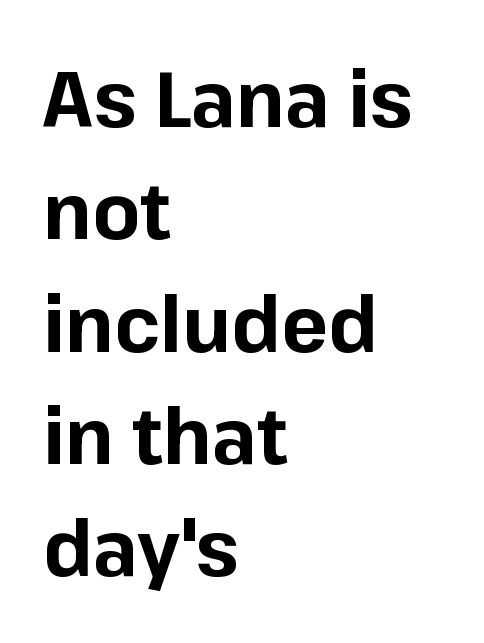
Serifs: no, the terminals of the letterforms are clean. Quick note: interline space is typical. Character widths vary here, with narrow letters taking less room than wide ones. This sample is left-justified, so line endings fall wherever the words run out. How heavy is the stroke? Heavy — this is a bold.
